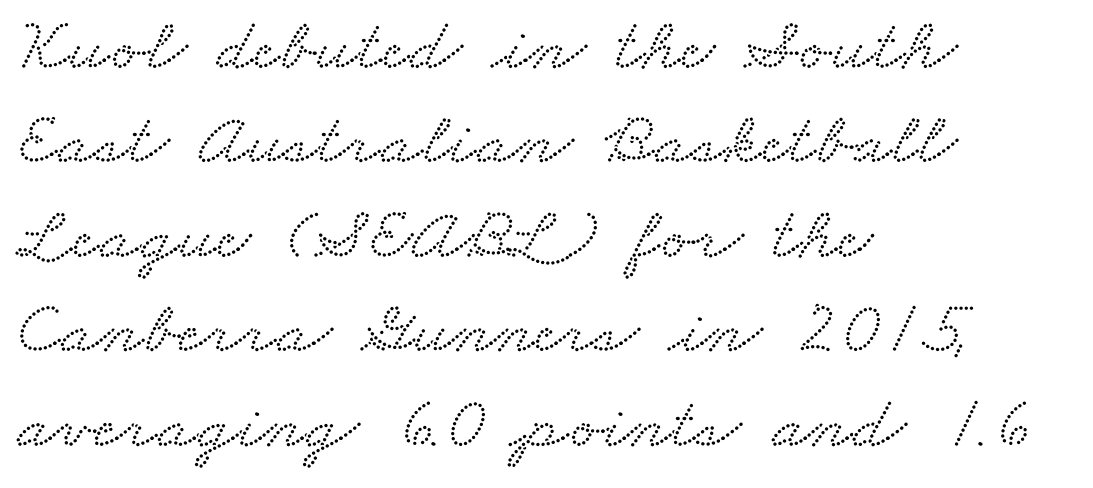
Q: Is the text underlined? A: No.
Q: How is the paragraph aligned? A: Left-aligned.
Q: Is the spacing between letters normal or unusually wide? A: Normal.
Q: Is the spacing between lines tight, normal or loose? A: Normal.
Q: Width (condensed, normal, or wide)? A: Wide.
Q: Stroke contrast? A: Low.
Q: x-height? A: Small.
Q: Monospaced? A: No.
